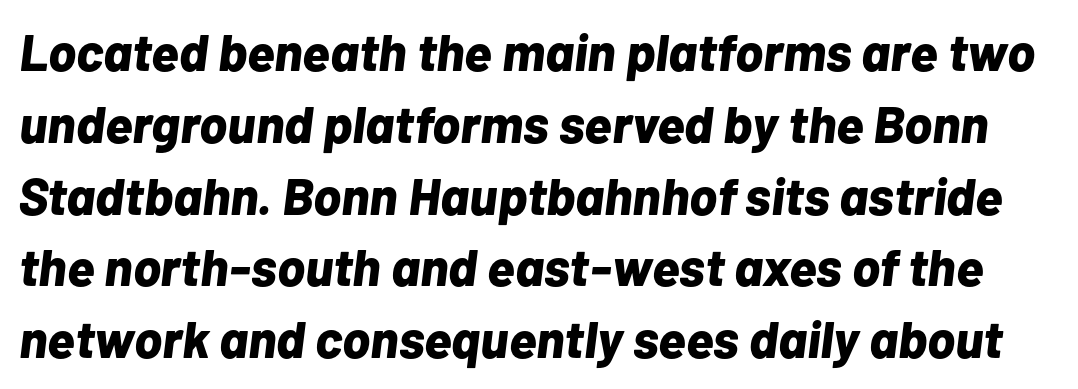
The specimen reads as italic at a glance. Think of a printed novel: that variable character pitch is what you see here. The foot of each line stays bare and open. Look at the tracking — it's just the regular setting, nothing added.
